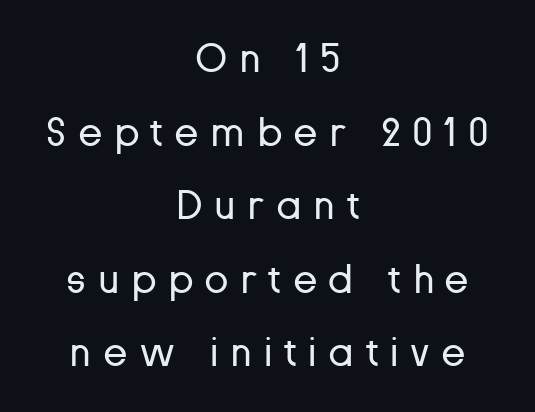
The words here are not underlined. To sum up the face: it is a sans, with no serifs. The font is comparable to plain body text, perhaps lighter. Looks like regular typesetting: each glyph gets only the width it needs.
